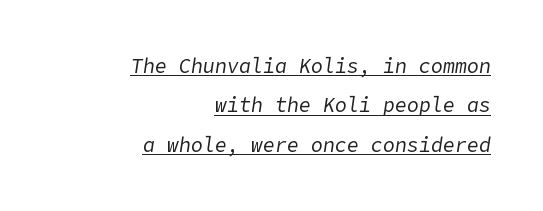
Q: Is the text bold? A: No.
Q: Is the text italic (slanted)? A: Yes, it leans right by about 9 degrees.
Q: Is the text underlined? A: Yes.
Q: How is the paragraph aligned? A: Right-aligned.
Q: Is the spacing between letters normal or unusually wide? A: Normal.
Q: Is the spacing between lines tight, normal or loose? A: Loose.
